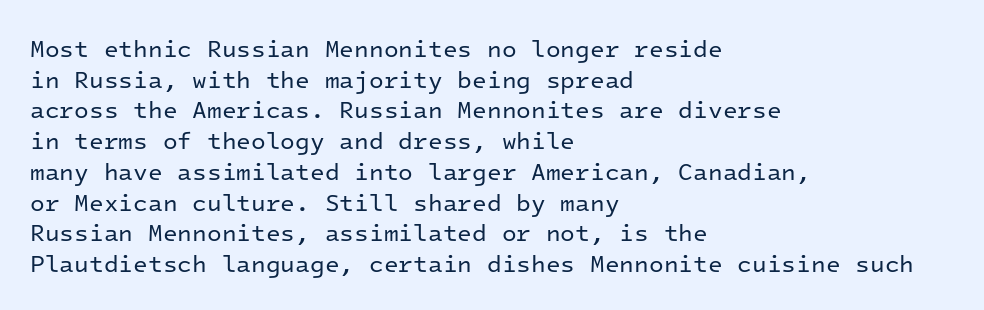
The image shows 24 px text type, upright; set left-aligned, normal line spacing (1.28x), normal letter spacing, not underlined.
